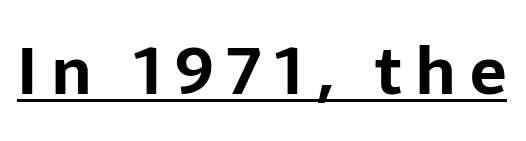
Characters follow at a spacing far wider than the type designer built in. Is this a fixed-width face? No — the glyphs have proportional, varying widths. In designer terms, the underline attribute is active on this setting. Each glyph is drawn with heavy, bold strokes. A roman cut, with each character standing at attention. What kind of face is this? One without serifs — a sans.
